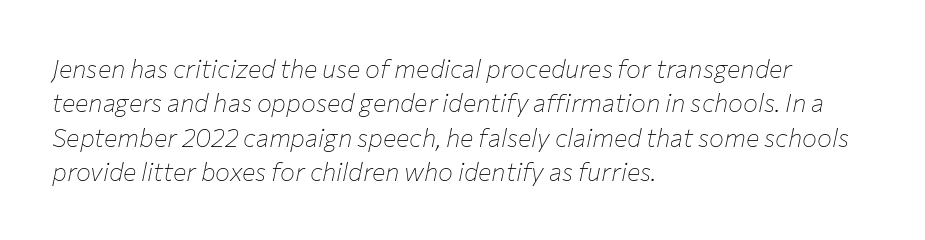
There is no visible air inserted between adjacent glyphs. The typography opts for an oblique posture over an upright one. Horizontal alignment here is leftward, the default for most running prose. Regular leading.
